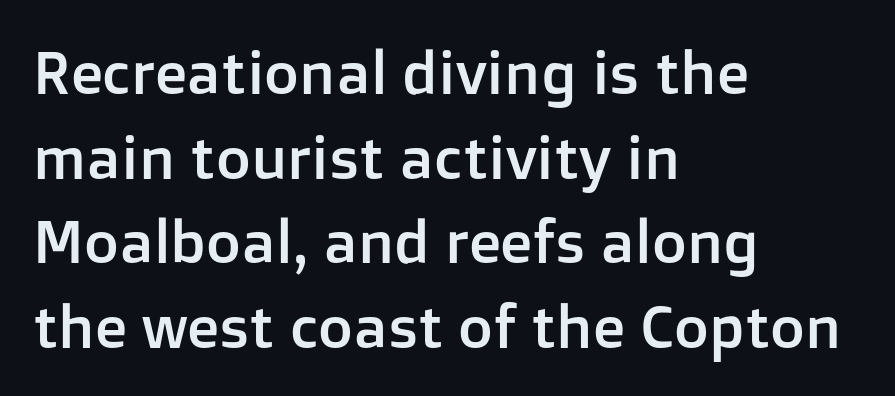
Each row of text sits above clean, open space. Inter-character spacing is left at the font's built-in metrics. Looks like regular typesetting: each glyph gets only the width it needs. Teacher's note: observe the even left margin — that is flush-left alignment.
